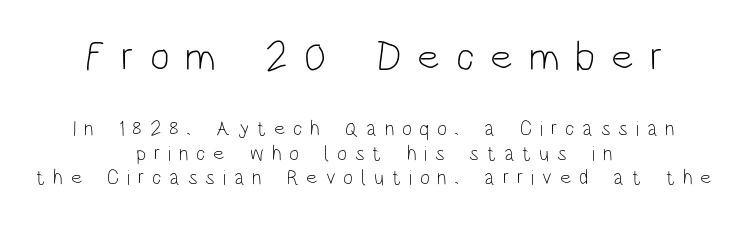
{"serif": "no", "italic": "no", "bold": "no", "weight": "light", "width": "condensed", "stroke_contrast": "low", "x_height": "large", "monospaced": "no", "underline": "no", "align": "center", "line_spacing_ratio": 1.16, "letter_spacing": "wide", "letter_spacing_em": 0.37, "larger_block": "first", "size_ratio": 2.0, "glyph_px": 42}
